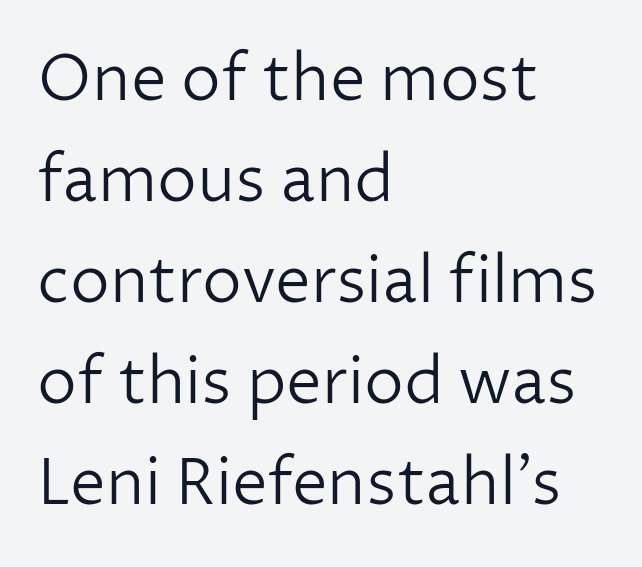
Q: Is the text bold? A: No.
Q: Is the text italic (slanted)? A: No, it is upright.
Q: Is the typeface a serif or a sans-serif typeface? A: Sans-serif.
Q: Is the text underlined? A: No.
Q: How is the paragraph aligned? A: Left-aligned.
Q: Is the spacing between letters normal or unusually wide? A: Normal.
Q: Is the spacing between lines tight, normal or loose? A: Normal.
Q: Width (condensed, normal, or wide)? A: Normal.
Q: Stroke contrast? A: Low.
Q: x-height? A: Medium.
Q: Monospaced? A: No.
